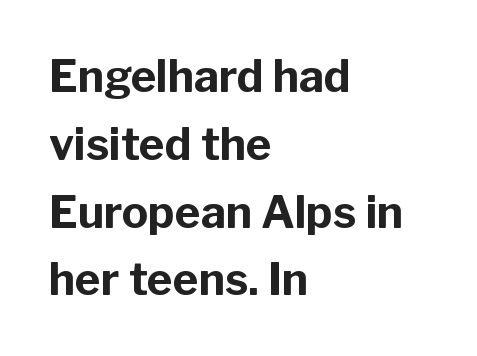
{"serif": "no", "italic": "no", "bold": "yes", "weight": "bold", "width": "normal", "stroke_contrast": "low", "x_height": "medium", "monospaced": "no", "underline": "no", "align": "left", "line_spacing": "normal", "line_spacing_ratio": 1.54, "letter_spacing": "normal", "letter_spacing_em": 0.0, "glyph_px": 44}
